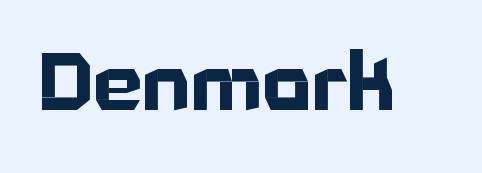
Q: Is the text bold? A: Yes.
Q: Is the text italic (slanted)? A: No, it is upright.
Q: Is the typeface a serif or a sans-serif typeface? A: Sans-serif.
Q: Is the text underlined? A: No.
Q: Is the spacing between letters normal or unusually wide? A: Normal.
Q: Width (condensed, normal, or wide)? A: Normal.
Q: Stroke contrast? A: Low.
Q: x-height? A: Medium.
Q: Monospaced? A: No.
